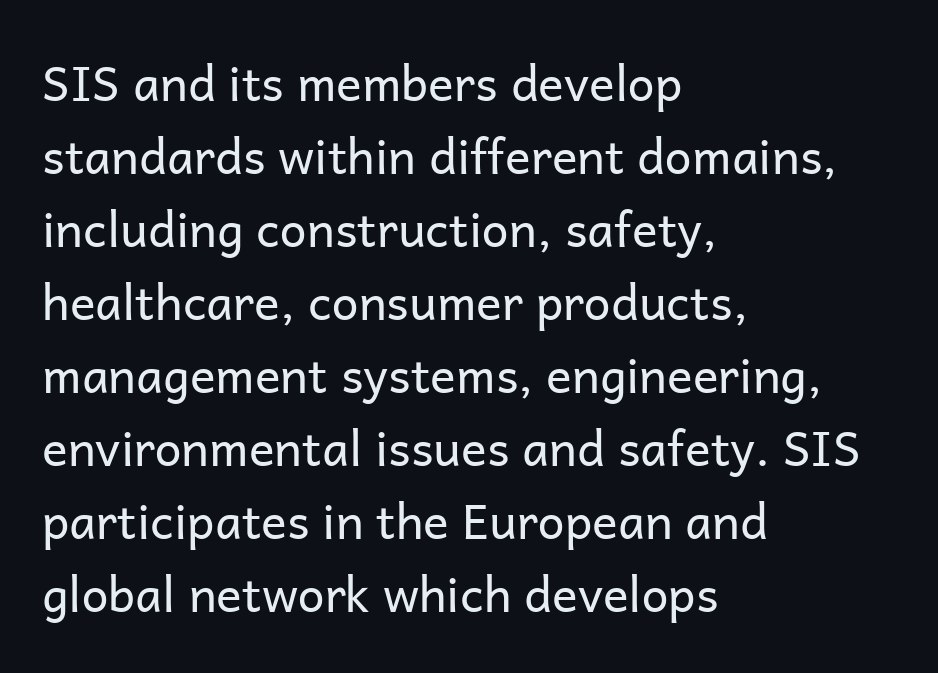
These lines are rendered in a variable-pitch font. This block has exactly the height ordinary leading produces. The specimen reads as upright at a glance. The passage shown is not bold in any degree. Lines of text with bare space underneath. The face used here is rendered with its standard letterfit.
